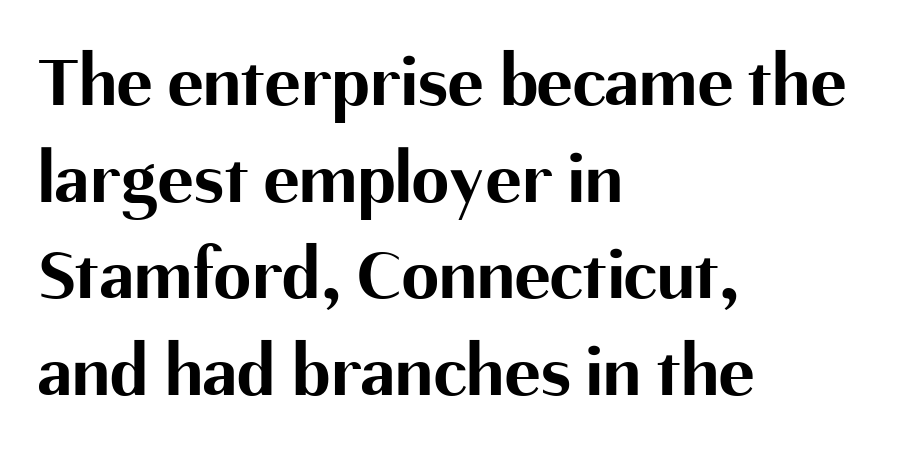
The typography opts for an upright posture over an oblique one. The type is set solid horizontally, with unmodified tracking. Each new line begins a customary step beneath the previous one. The string is rendered with underlining switched off.
